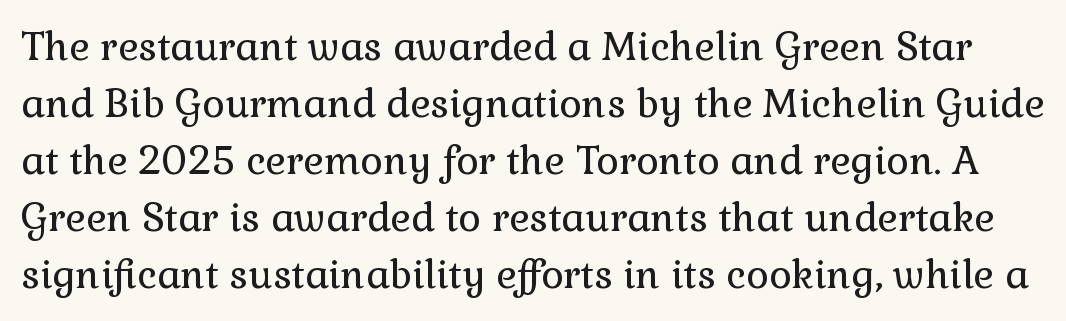
Typographically, this falls in the serif category. The specimen reads as upright at a glance. The strokes are not fattened; the text isn't bold. These lines are rendered in a variable-pitch font.
